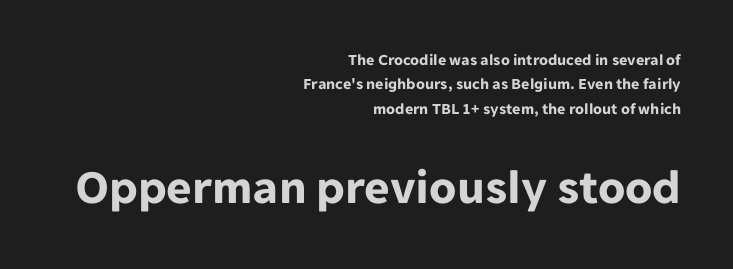
If you drew a line through each stem, it would be perfectly vertical. Quick note: interline space is typical. The composition opens small and finishes big. All the whitespace from short lines collects on the left. Varying glyph widths throughout — classic text-font behaviour.
